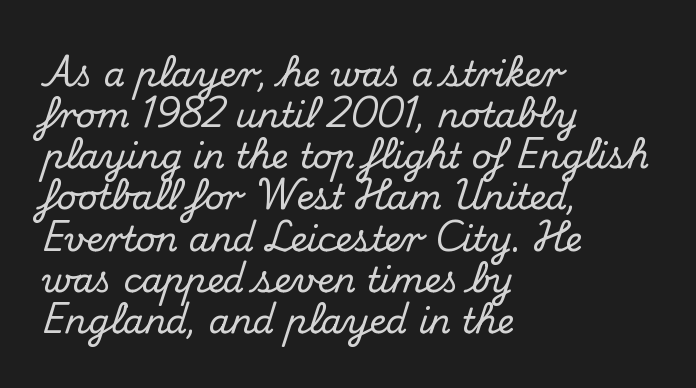
{"serif": "yes", "width": "normal", "stroke_contrast": "medium", "x_height": "small", "monospaced": "no", "underline": "no", "align": "left", "line_spacing_ratio": 1.21, "letter_spacing": "normal", "letter_spacing_em": 0.0, "glyph_px": 34}
